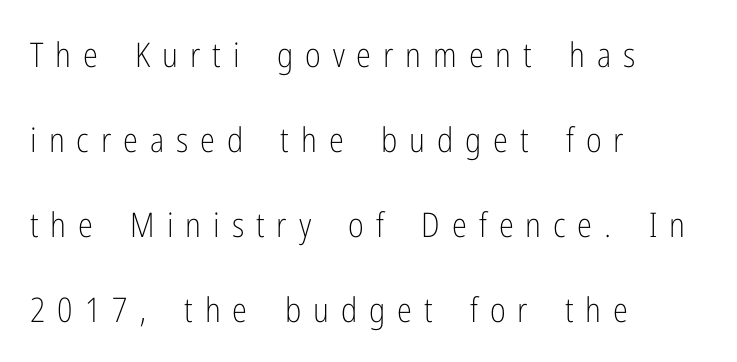
Check where the strokes stop: nothing finishes them off — pure sans. The rendering anchors every line to the left-hand side. Upright lettering throughout. These lines are rendered in a variable-pitch font.
